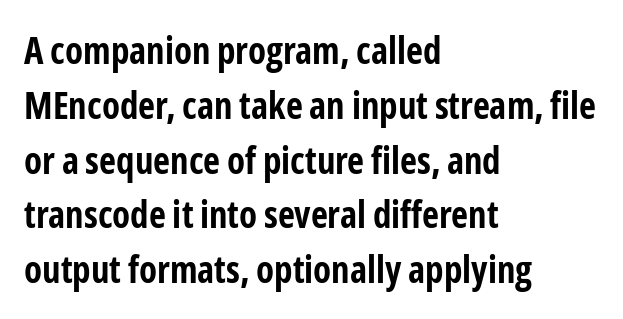
{"serif": "no", "italic": "no", "bold": "yes", "weight": "bold", "width": "condensed", "stroke_contrast": "low", "x_height": "medium", "monospaced": "no", "underline": "no", "align": "left", "line_spacing": "normal", "line_spacing_ratio": 1.48, "letter_spacing": "normal", "letter_spacing_em": 0.0, "glyph_px": 37}
